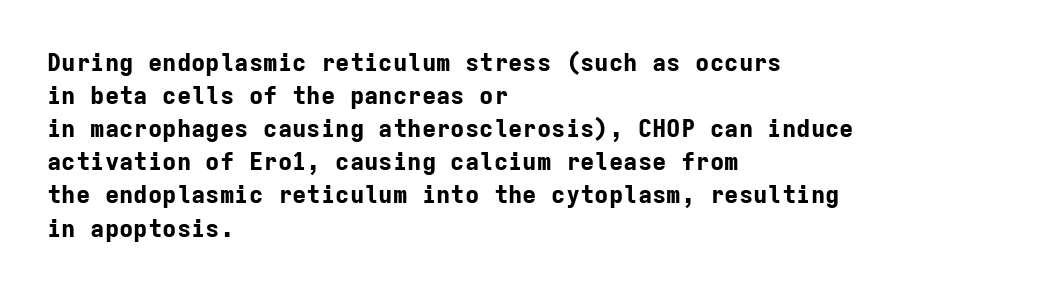
Q: Is the text bold? A: Yes.
Q: Is the text italic (slanted)? A: No, it is upright.
Q: Is the text underlined? A: No.
Q: How is the paragraph aligned? A: Left-aligned.
Q: Is the spacing between letters normal or unusually wide? A: Normal.
Q: Is the spacing between lines tight, normal or loose? A: Normal.
